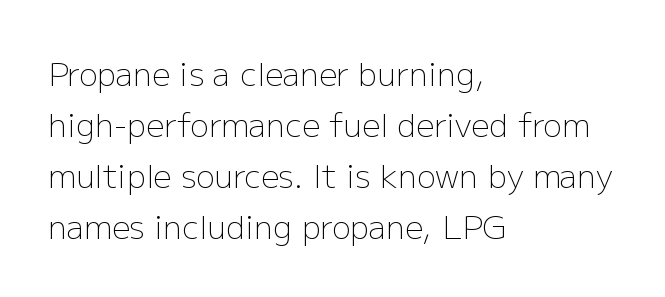
Q: Is the text bold? A: No.
Q: Is the text italic (slanted)? A: No, it is upright.
Q: Is the typeface a serif or a sans-serif typeface? A: Sans-serif.
Q: Is the text underlined? A: No.
Q: How is the paragraph aligned? A: Left-aligned.
Q: Is the spacing between letters normal or unusually wide? A: Normal.
Q: Is the spacing between lines tight, normal or loose? A: Normal.
Q: Width (condensed, normal, or wide)? A: Normal.
Q: Stroke contrast? A: Low.
Q: x-height? A: Medium.
Q: Monospaced? A: No.
